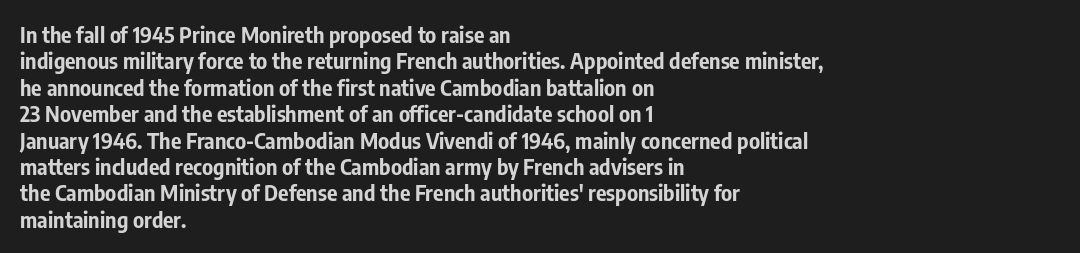
{"italic": "no", "bold": "yes", "underline": "no", "align": "left", "line_spacing_ratio": 1.2, "letter_spacing": "normal", "letter_spacing_em": 0.0, "glyph_px": 22}
